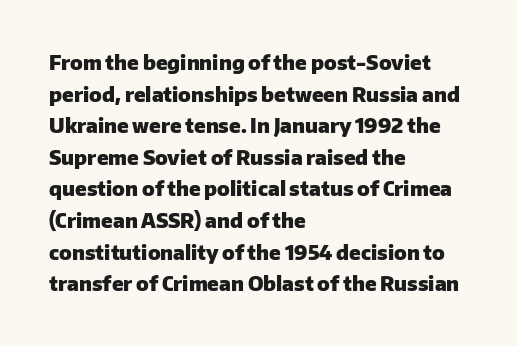
If you drew a line through each stem, it would be perfectly vertical. Nobody drew a line under any word here. A full-strength bold gives these letters their thick strokes. Honestly, the letter spacing is just normal — you wouldn't notice it. Left-aligned paragraph, ragged on the right.
